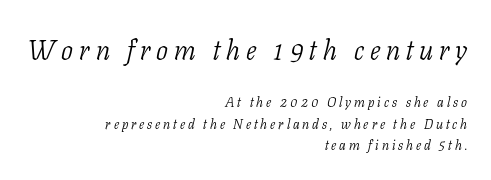
{"serif": "yes", "italic": "yes", "lean": "right", "slant_degrees": 11, "bold": "no", "weight": "light", "width": "condensed", "stroke_contrast": "low", "x_height": "medium", "monospaced": "no", "underline": "no", "align": "right", "line_spacing": "normal", "line_spacing_ratio": 1.53, "letter_spacing": "wide", "letter_spacing_em": 0.21, "larger_block": "first", "size_ratio": 2.0, "glyph_px": 28}
